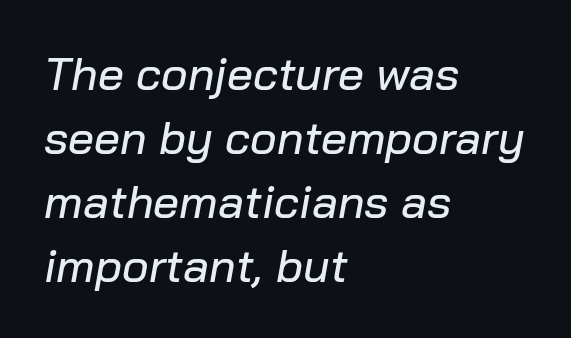
The image shows 46 px text type, italic (leaning right); set left-aligned, normal line spacing (1.39x), normal letter spacing, not underlined; low stroke contrast and a medium x-height.
